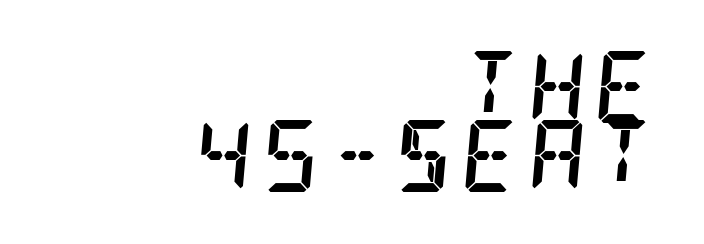
You can tell it's italic because the verticals aren't actually vertical. Each new line begins almost immediately beneath the previous one. This rendering features lettering with no underline. Observe the serifs anchoring each vertical stroke in this sample. Compared with a flush-left layout, this one pins lines to the opposite, right side.
